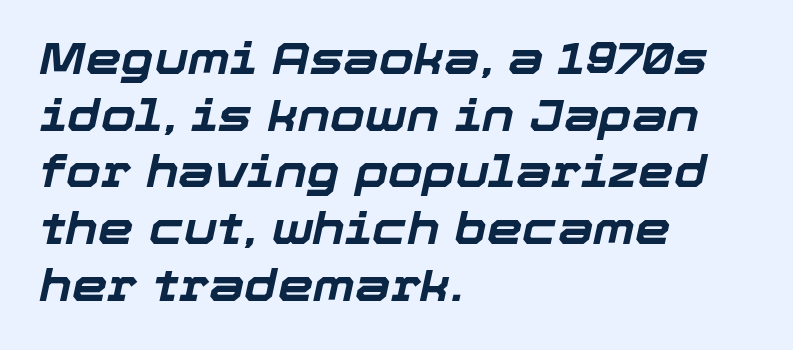
The image shows 45 px bold type, italic (leaning right); set left-aligned, normal line spacing (1.26x), normal letter spacing, not underlined; low stroke contrast and a medium x-height.
